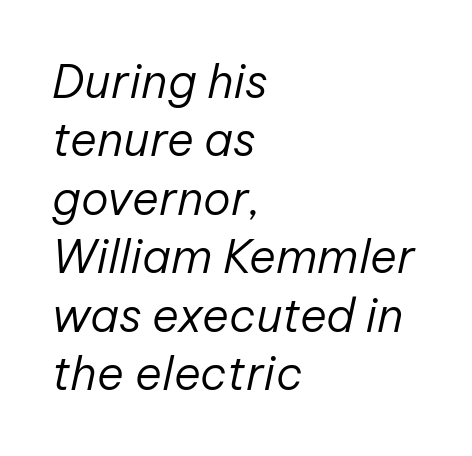
The image shows 46 px regular-weight type, italic (leaning right); set left-aligned, normal line spacing (1.27x), normal letter spacing, not underlined; low stroke contrast and a medium x-height.
